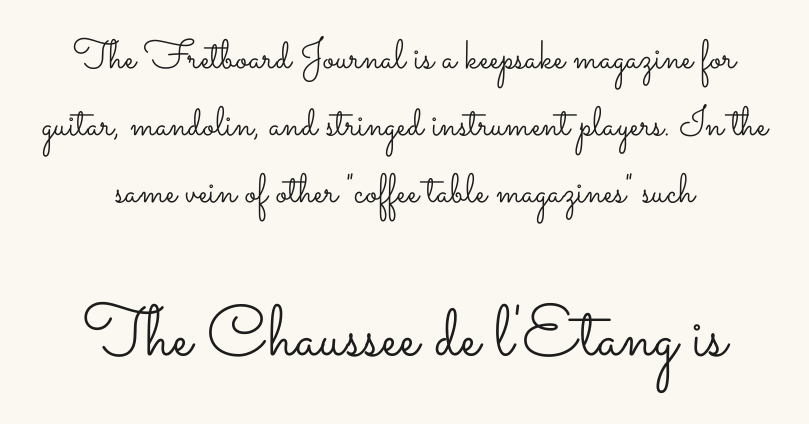
Does the leading feel generous? No, just average. Whoever set this made the second block the dominant, larger element. You could call the tracking neutral — neither tight nor loose. Each row of text sits above clean, open space.
